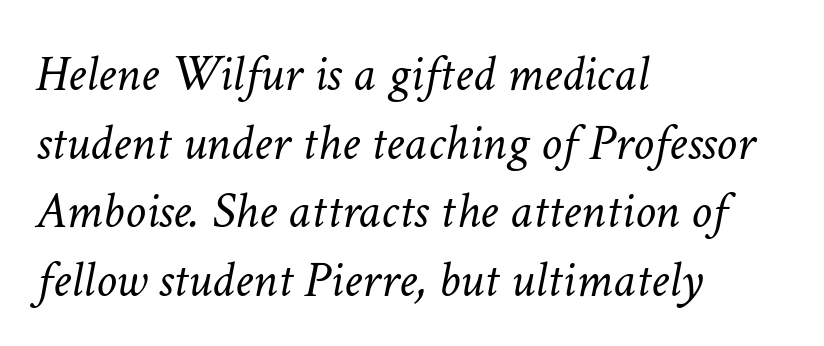
A typesetter would call this leading conventional body-copy spacing. Tracking value appears to be zero — textbook default spacing. Tall strokes in this sample are angled rather than plumb. Check the space under the baseline: it is left empty. Compared with a typical body face, this is equally light or lighter still. The rendering uses natural spacing where letterforms have individual widths.
